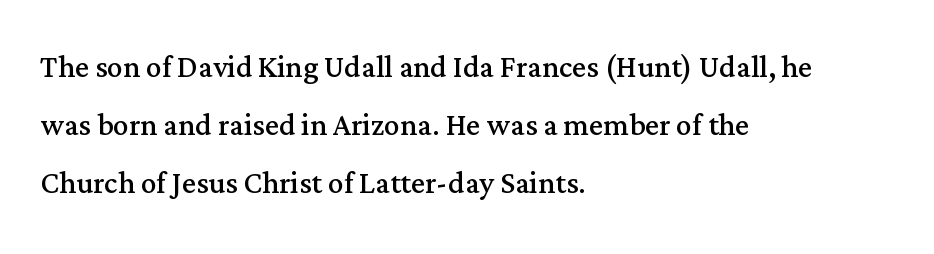
{"serif": "yes", "italic": "no", "bold": "no", "weight": "regular", "width": "normal", "stroke_contrast": "medium", "x_height": "medium", "monospaced": "no", "underline": "no", "align": "left", "line_spacing": "normal", "line_spacing_ratio": 1.49, "letter_spacing": "normal", "letter_spacing_em": 0.0, "glyph_px": 39}
